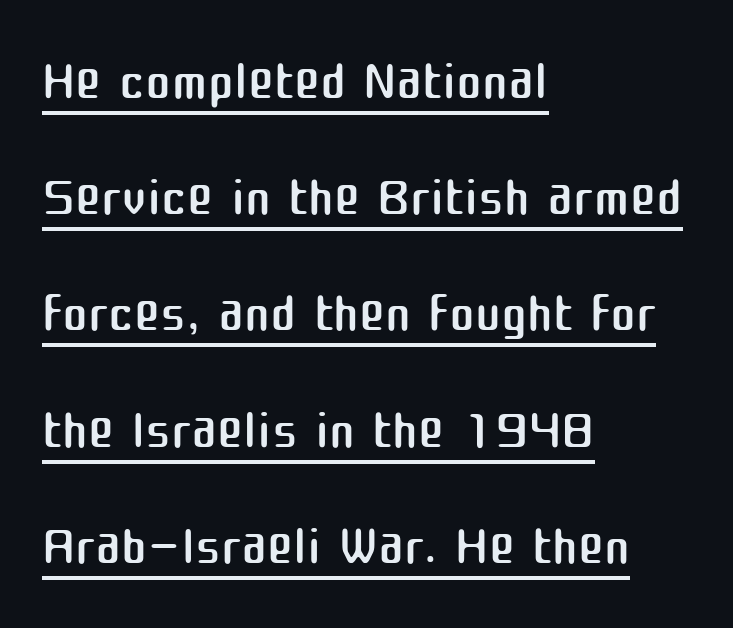
{"serif": "no", "italic": "no", "bold": "no", "weight": "regular", "width": "normal", "stroke_contrast": "medium", "x_height": "medium", "monospaced": "no", "underline": "yes", "align": "left", "line_spacing": "normal", "line_spacing_ratio": 1.49, "letter_spacing": "normal", "letter_spacing_em": 0.0, "glyph_px": 78}
